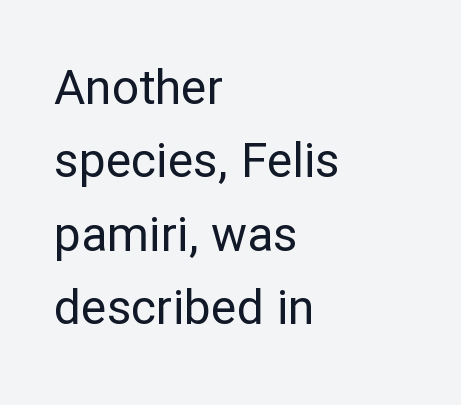
The image shows 48 px regular-weight sans-serif type, upright; set left-aligned, normal line spacing (1.53x), normal letter spacing, not underlined; low stroke contrast and a medium x-height.
